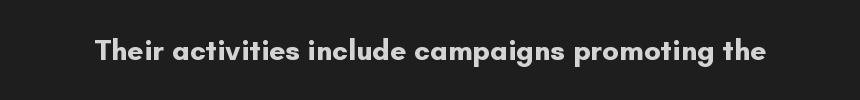
The image shows 29 px bold sans-serif type, upright; set normal letter spacing, not underlined; low stroke contrast and a small x-height.
